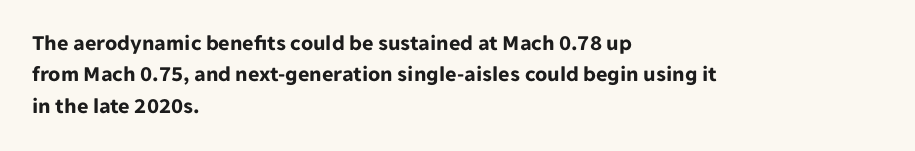
The vertical gap from one line to the next is medium. Bold? Absolutely — the strokes are thick and heavy. Plain, unruled lines of type. The ragged edge is on the right, which tells us the setting is flush left.
